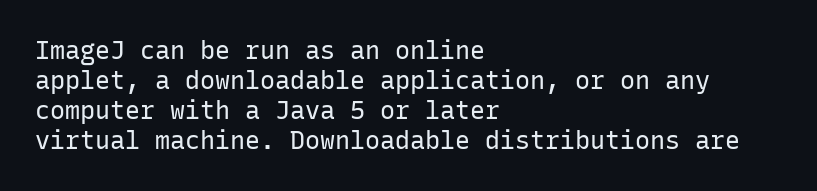
{"italic": "no", "bold": "no", "underline": "no", "align": "left", "line_spacing_ratio": 1.2, "letter_spacing": "normal", "letter_spacing_em": 0.0, "glyph_px": 25}
